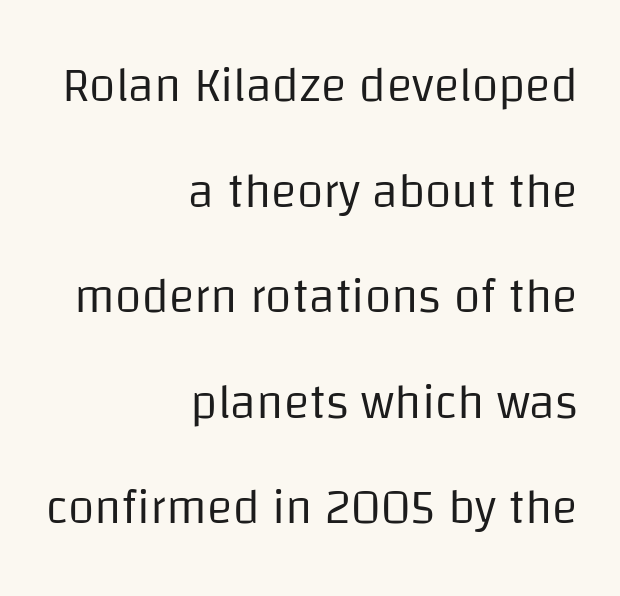
Q: Is the text bold? A: No.
Q: Is the text italic (slanted)? A: No, it is upright.
Q: Is the typeface a serif or a sans-serif typeface? A: Sans-serif.
Q: Is the text underlined? A: No.
Q: How is the paragraph aligned? A: Right-aligned.
Q: Is the spacing between letters normal or unusually wide? A: Normal.
Q: Is the spacing between lines tight, normal or loose? A: Loose.
Q: Width (condensed, normal, or wide)? A: Normal.
Q: Stroke contrast? A: Low.
Q: x-height? A: Large.
Q: Monospaced? A: No.
